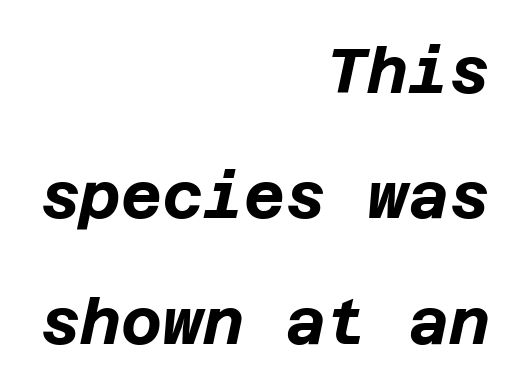
Q: Is the text bold? A: Yes.
Q: Is the text italic (slanted)? A: Yes, it leans right by about 12 degrees.
Q: Is the text underlined? A: No.
Q: How is the paragraph aligned? A: Right-aligned.
Q: Is the spacing between letters normal or unusually wide? A: Normal.
Q: Is the spacing between lines tight, normal or loose? A: Loose.
Q: Width (condensed, normal, or wide)? A: Normal.
Q: Stroke contrast? A: Low.
Q: x-height? A: Large.
